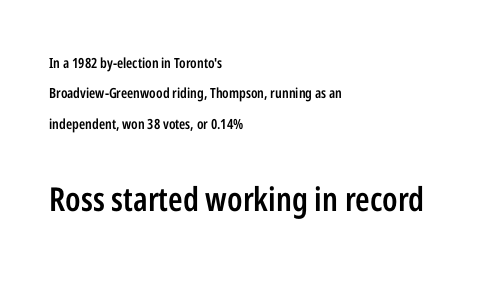
Q: Is the text bold? A: Semi-bold.
Q: Is the text italic (slanted)? A: No, it is upright.
Q: Is the typeface a serif or a sans-serif typeface? A: Sans-serif.
Q: Is the text underlined? A: No.
Q: How is the paragraph aligned? A: Left-aligned.
Q: Is the spacing between letters normal or unusually wide? A: Normal.
Q: Is the spacing between lines tight, normal or loose? A: Loose.
Q: Which block of text is set in a larger size, the first (top) or the second (bottom)? A: The second (bottom) one.
Q: Width (condensed, normal, or wide)? A: Condensed.
Q: Stroke contrast? A: Low.
Q: x-height? A: Medium.
Q: Monospaced? A: No.
